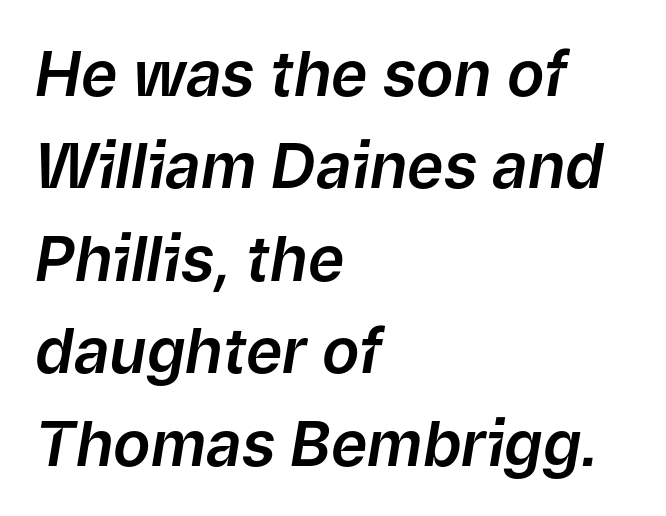
The face used here has a pronounced slope to its letters. Teacher's note: observe the even left margin — that is flush-left alignment. This rendering features lettering with no underline. A typesetter would call this leading conventional body-copy spacing.
